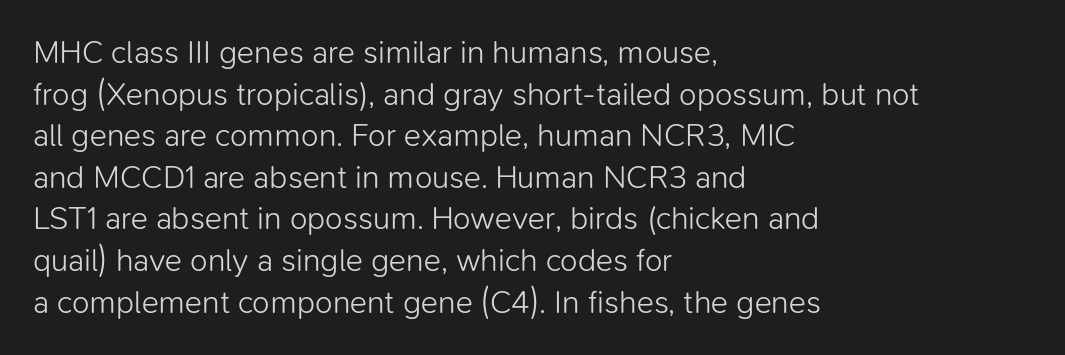
Think of a printed novel: that variable character pitch is what you see here. Anything drawn beneath the words? Only blank space. The face used here is a sans, in the tradition of grotesques and geometrics. Layout note: lines flush left. The face looks like a standard text weight, possibly lighter. The rendering uses a moderate line-height, typical for paragraphs.
